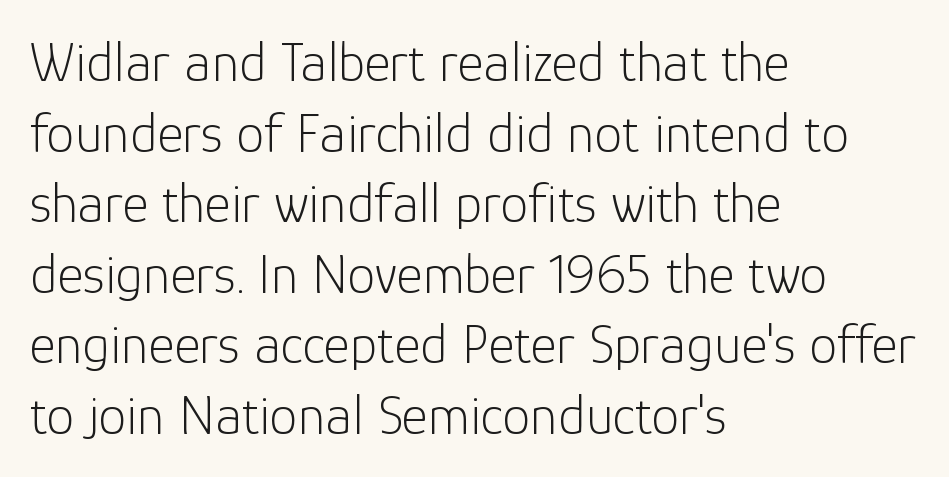
{"serif": "no", "italic": "no", "bold": "no", "weight": "light", "width": "normal", "stroke_contrast": "low", "x_height": "medium", "monospaced": "no", "underline": "no", "align": "left", "line_spacing": "normal", "line_spacing_ratio": 1.26, "letter_spacing": "normal", "letter_spacing_em": 0.0, "glyph_px": 56}
